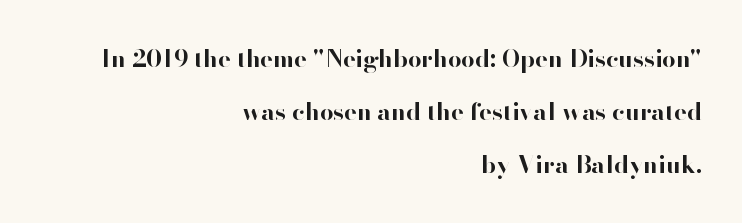
A dark, heavy texture on the line: the type is bold. The specimen reads as upright at a glance. Decoration check: the copy has no underline. Line spacing here is loose. The tracking reads as untouched default to a designer's eye. Alignment: flush right.
